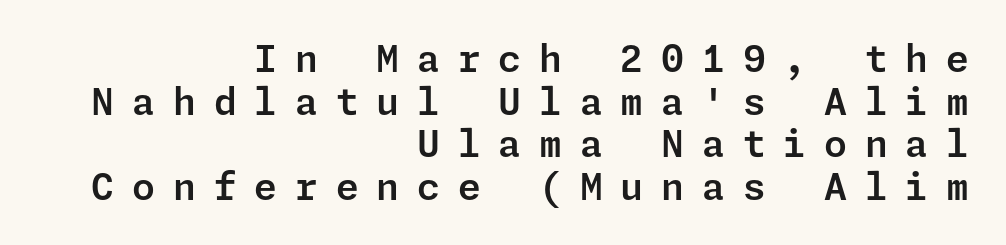
The image shows 37 px sans-serif type, upright; set right-aligned, tight line spacing (1.15x), unusually wide letter spacing (+0.48 em), not underlined; low stroke contrast and a medium x-height.
